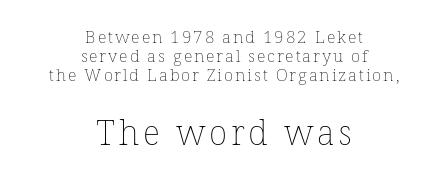
Q: Is the text bold? A: No.
Q: Is the text italic (slanted)? A: No, it is upright.
Q: Is the text underlined? A: No.
Q: How is the paragraph aligned? A: Centered.
Q: Is the spacing between lines tight, normal or loose? A: Tight.
Q: Which block of text is set in a larger size, the first (top) or the second (bottom)? A: The second (bottom) one.
Q: Width (condensed, normal, or wide)? A: Normal.
Q: Stroke contrast? A: Low.
Q: x-height? A: Medium.
Q: Monospaced? A: No.
